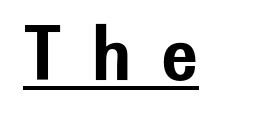
These lines are rendered in a variable-pitch font. Honestly, the underline is the first thing you notice here. Font category for this specimen: sans-serif. Italic? Not at all — the glyphs are vertical. Honestly, the letter spacing is so wide it's the main thing you notice.
